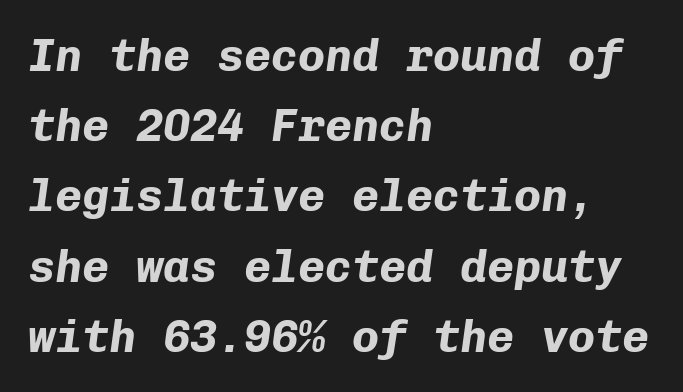
Observe the lean: these are italic letterforms. Check under the words: just untouched page. Summary of vertical rhythm: regular, with standard interline spacing. Look at the tracking — it's just the regular setting, nothing added. The rendering anchors every line to the left-hand side.
